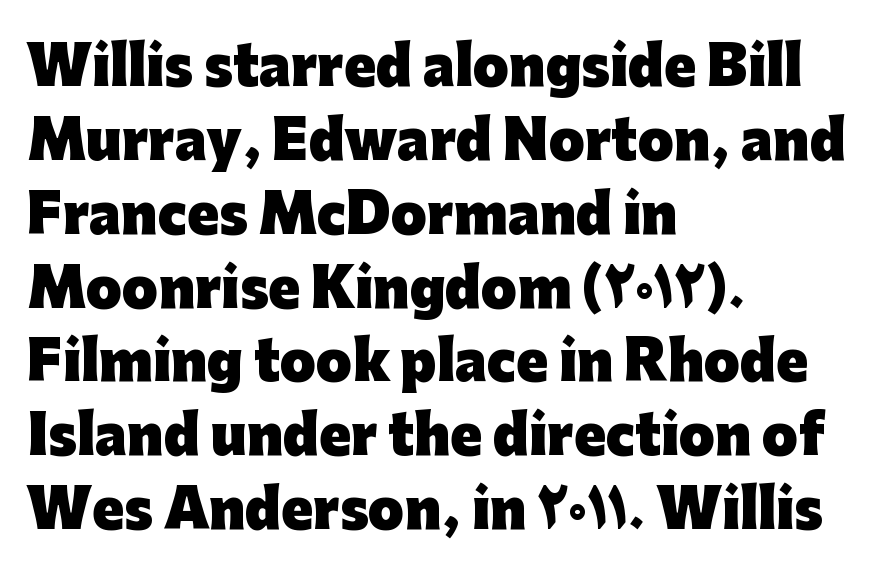
{"serif": "no", "italic": "no", "bold": "yes", "weight": "heavy", "width": "normal", "stroke_contrast": "low", "x_height": "medium", "monospaced": "no", "underline": "no", "align": "left", "line_spacing": "normal", "line_spacing_ratio": 1.42, "letter_spacing": "normal", "letter_spacing_em": 0.0, "glyph_px": 52}
